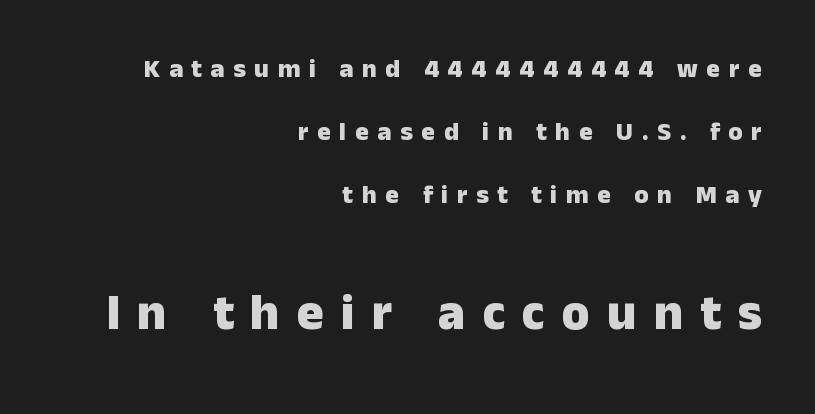
The later block is typeset at a bigger size than the earlier block. Short note: letters widely spaced. Widely set lines give the paragraph a tall, airy silhouette. In terms of letterform style, serifs are entirely absent. A flush-right, rag-left setting is used for this passage.
